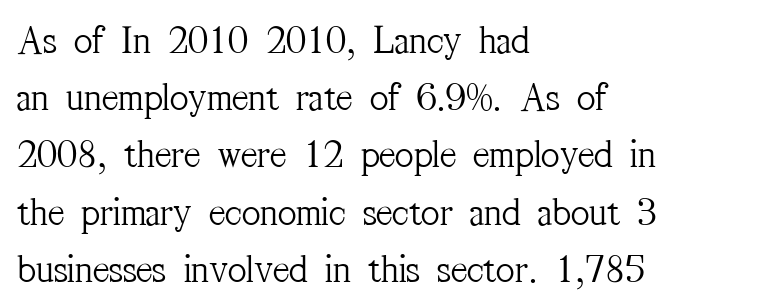
Q: Is the text bold? A: No.
Q: Is the text italic (slanted)? A: No, it is upright.
Q: Is the typeface a serif or a sans-serif typeface? A: Serif.
Q: Is the text underlined? A: No.
Q: How is the paragraph aligned? A: Left-aligned.
Q: Is the spacing between letters normal or unusually wide? A: Normal.
Q: Is the spacing between lines tight, normal or loose? A: Normal.
Q: Width (condensed, normal, or wide)? A: Condensed.
Q: Stroke contrast? A: Medium.
Q: x-height? A: Medium.
Q: Monospaced? A: No.
